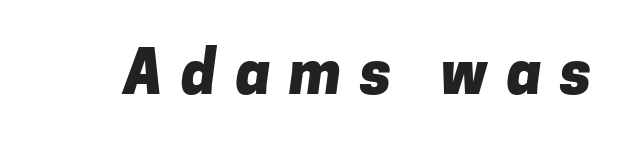
{"serif": "no", "bold": "yes", "weight": "heavy", "width": "normal", "stroke_contrast": "low", "x_height": "medium", "monospaced": "no", "underline": "no", "letter_spacing": "wide", "letter_spacing_em": 0.31, "glyph_px": 60}
